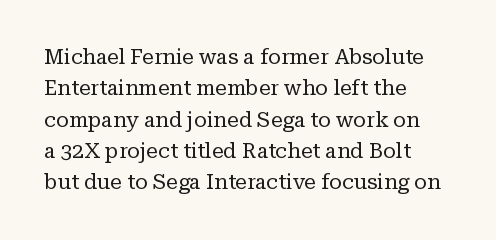
{"italic": "no", "bold": "no", "underline": "no", "align": "left", "line_spacing": "normal", "line_spacing_ratio": 1.49, "letter_spacing": "normal", "letter_spacing_em": 0.0, "glyph_px": 21}
